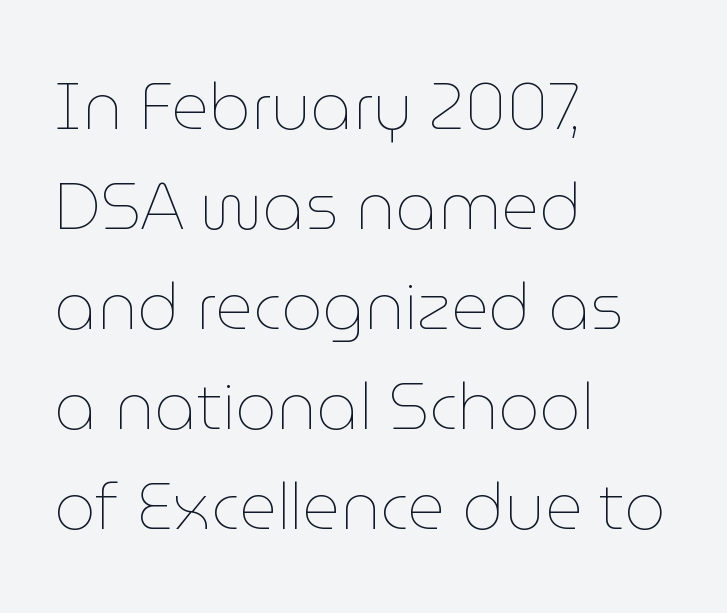
{"italic": "no", "bold": "no", "weight": "thin", "width": "normal", "stroke_contrast": "low", "x_height": "medium", "monospaced": "no", "underline": "no", "align": "left", "line_spacing": "normal", "line_spacing_ratio": 1.54, "letter_spacing": "normal", "letter_spacing_em": 0.0, "glyph_px": 65}
